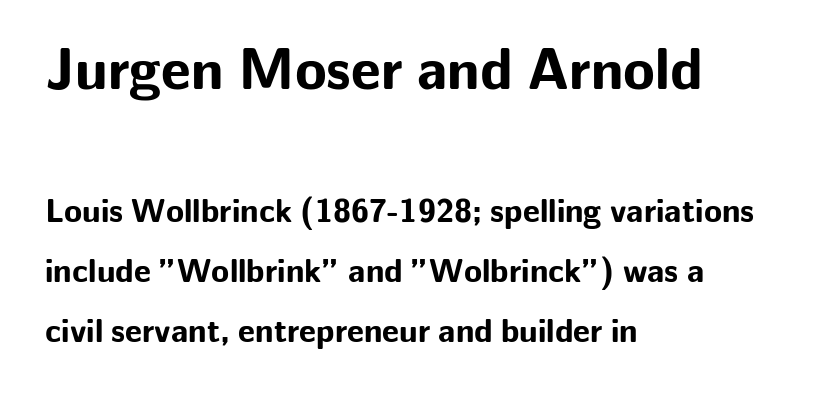
{"serif": "no", "italic": "no", "bold": "yes", "weight": "bold", "width": "normal", "stroke_contrast": "low", "x_height": "medium", "monospaced": "no", "underline": "no", "align": "left", "line_spacing_ratio": 1.82, "letter_spacing": "normal", "letter_spacing_em": 0.0, "larger_block": "first", "size_ratio": 1.76, "glyph_px": 58}
